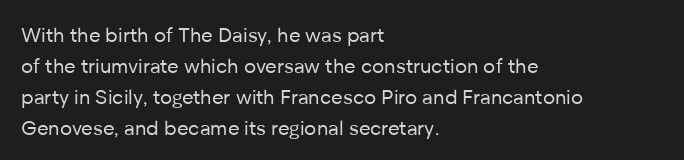
The image shows 20 px text type, upright; set left-aligned, normal line spacing (1.55x), normal letter spacing, not underlined.
